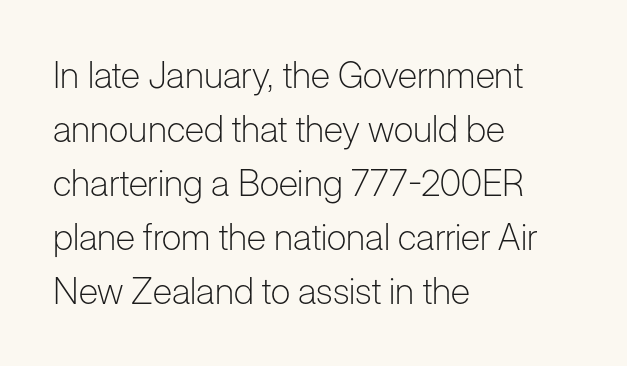
The image shows 36 px light sans-serif type, upright; set left-aligned, normal line spacing (1.5x), normal letter spacing, not underlined; low stroke contrast and a medium x-height.
